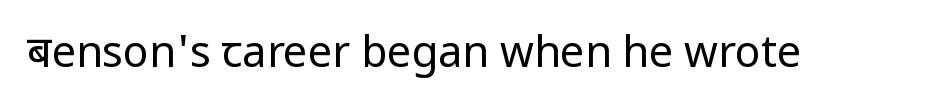
{"serif": "no", "italic": "no", "bold": "no", "weight": "regular", "width": "normal", "stroke_contrast": "low", "x_height": "medium", "monospaced": "no", "underline": "no", "letter_spacing": "normal", "letter_spacing_em": 0.0, "glyph_px": 43}
